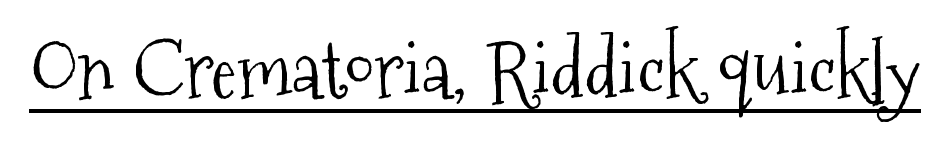
Q: Is the text bold? A: No.
Q: Is the text italic (slanted)? A: No, it is upright.
Q: Is the typeface a serif or a sans-serif typeface? A: Serif.
Q: Is the text underlined? A: Yes.
Q: Is the spacing between letters normal or unusually wide? A: Normal.
Q: Width (condensed, normal, or wide)? A: Condensed.
Q: Stroke contrast? A: Medium.
Q: x-height? A: Medium.
Q: Monospaced? A: No.
